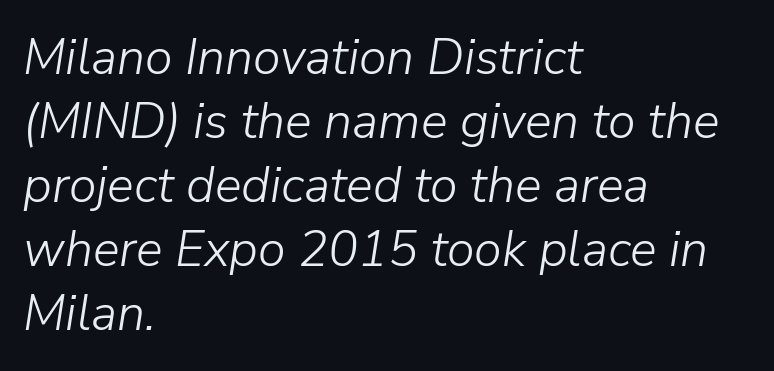
The passage shown stacks its lines at a standard gap. All the whitespace from short lines collects on the right. Decoration check: the copy has no underline. The weight tops out at a normal text grade. Spacing verdict: proportional, widths tailored to each character. Caption: standard tracking, unaltered.
